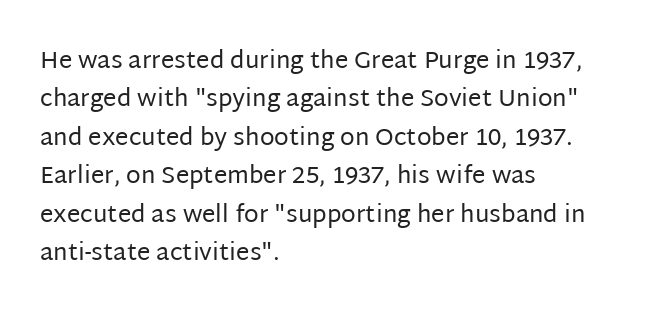
Q: Is the text bold? A: No.
Q: Is the text italic (slanted)? A: No, it is upright.
Q: Is the text underlined? A: No.
Q: How is the paragraph aligned? A: Left-aligned.
Q: Is the spacing between letters normal or unusually wide? A: Normal.
Q: Is the spacing between lines tight, normal or loose? A: Normal.
